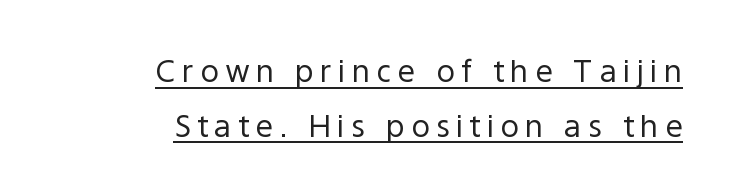
The image shows 31 px regular-weight sans-serif type, upright; set right-aligned, line spacing 1.77x, unusually wide letter spacing (+0.2 em), underlined; a medium x-height.
